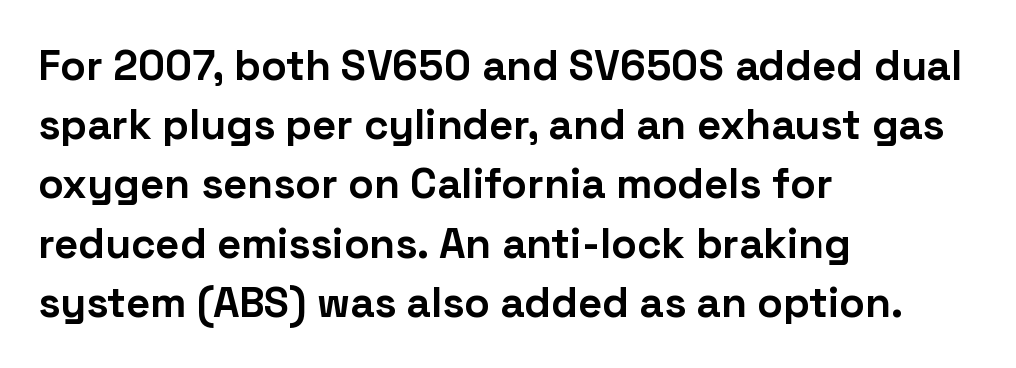
Q: Is the text bold? A: Yes.
Q: Is the text italic (slanted)? A: No, it is upright.
Q: Is the typeface a serif or a sans-serif typeface? A: Sans-serif.
Q: Is the text underlined? A: No.
Q: How is the paragraph aligned? A: Left-aligned.
Q: Is the spacing between letters normal or unusually wide? A: Normal.
Q: Is the spacing between lines tight, normal or loose? A: Normal.
Q: Width (condensed, normal, or wide)? A: Normal.
Q: Stroke contrast? A: Low.
Q: x-height? A: Medium.
Q: Monospaced? A: No.
